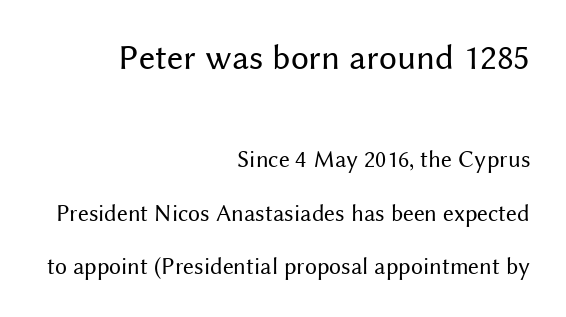
In terms of letterform style, serifs are entirely absent. The space directly below the letters is spotless. Here the glyphs are tracked normally, forming tight word shapes. The weight tops out at a normal text grade.
